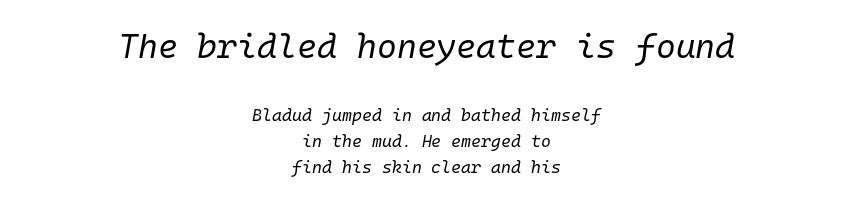
This sample has the even, mechanical cadence of fixed-width lettering. Note: larger setting up top, smaller setting below. The axis of the letterforms is tilted away from vertical. The passage shown is not underscored anywhere. Heft: none added — not bold. Spacing between characters is what you'd get straight out of the box.
